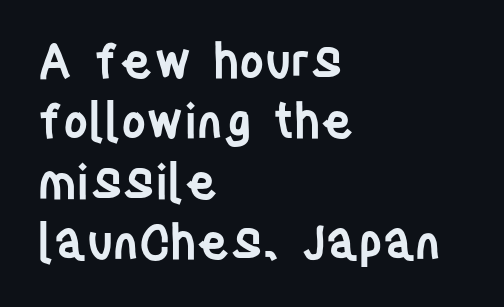
Q: Is the text bold? A: Semi-bold.
Q: Is the text italic (slanted)? A: No, it is upright.
Q: Is the typeface a serif or a sans-serif typeface? A: Sans-serif.
Q: Is the text underlined? A: No.
Q: How is the paragraph aligned? A: Left-aligned.
Q: Is the spacing between letters normal or unusually wide? A: Normal.
Q: Is the spacing between lines tight, normal or loose? A: Normal.
Q: Width (condensed, normal, or wide)? A: Condensed.
Q: Stroke contrast? A: Low.
Q: x-height? A: Large.
Q: Monospaced? A: No.
